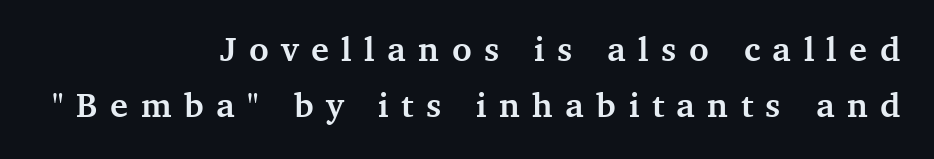
Q: Is the text bold? A: Yes.
Q: Is the text italic (slanted)? A: No, it is upright.
Q: Is the typeface a serif or a sans-serif typeface? A: Serif.
Q: Is the text underlined? A: No.
Q: How is the paragraph aligned? A: Right-aligned.
Q: Is the spacing between letters normal or unusually wide? A: Unusually wide.
Q: Is the spacing between lines tight, normal or loose? A: Normal.
Q: Width (condensed, normal, or wide)? A: Normal.
Q: Stroke contrast? A: Medium.
Q: x-height? A: Medium.
Q: Monospaced? A: No.
